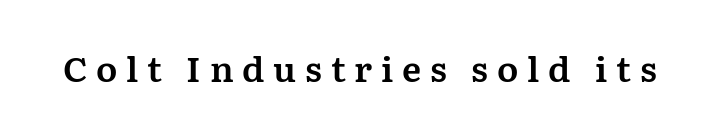
Q: Is the text italic (slanted)? A: No, it is upright.
Q: Is the typeface a serif or a sans-serif typeface? A: Serif.
Q: Is the text underlined? A: No.
Q: Is the spacing between letters normal or unusually wide? A: Unusually wide.
Q: Width (condensed, normal, or wide)? A: Normal.
Q: Stroke contrast? A: Medium.
Q: x-height? A: Medium.
Q: Monospaced? A: No.
